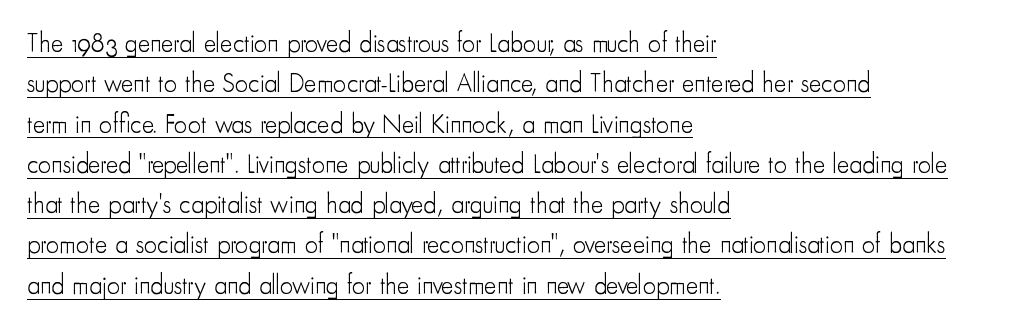
Q: Is the text bold? A: No.
Q: Is the text italic (slanted)? A: No, it is upright.
Q: Is the text underlined? A: Yes.
Q: How is the paragraph aligned? A: Left-aligned.
Q: Is the spacing between letters normal or unusually wide? A: Normal.
Q: Is the spacing between lines tight, normal or loose? A: Normal.
